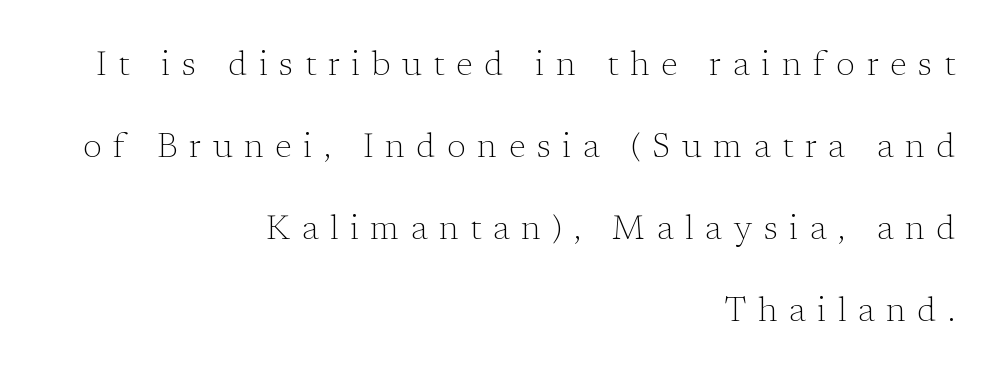
The image shows 34 px light serif type, upright; set right-aligned, loose line spacing (2.41x), unusually wide letter spacing (+0.35 em), not underlined; low stroke contrast and a medium x-height.
